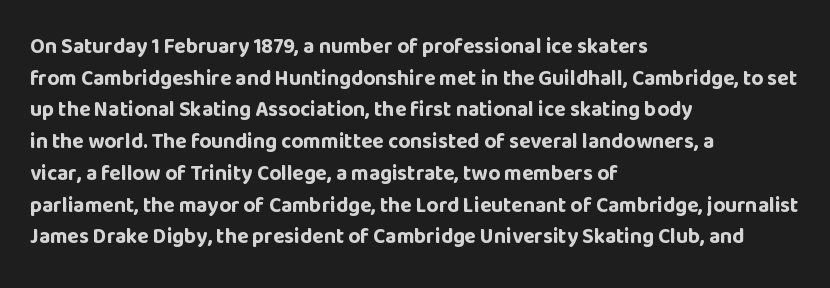
{"italic": "no", "bold": "yes", "underline": "no", "align": "left", "line_spacing": "normal", "line_spacing_ratio": 1.51, "letter_spacing": "normal", "letter_spacing_em": 0.0, "glyph_px": 21}
